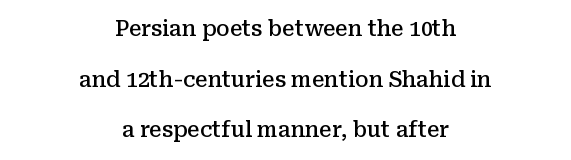
The image shows 21 px text type, upright; set centered, loose line spacing (2.41x), normal letter spacing, not underlined.
